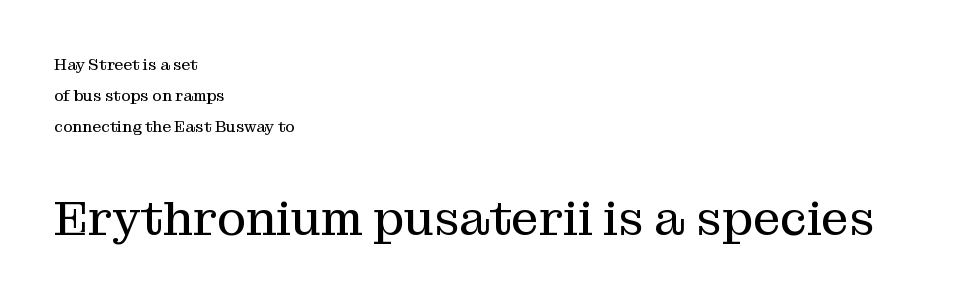
Each letter keeps its own natural width here, so spacing adapts to shape. The typeface has the unassuming heft of standard copy or less. Which of the two is more prominent by size? The second, at the bottom. The letters stand straight up with perfectly vertical stems.
